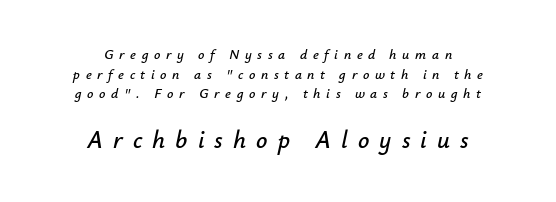
The image shows 25 px text type, italic (leaning right); set centered, normal line spacing (1.4x), unusually wide letter spacing (+0.4 em), not underlined; the second (bottom) block is 1.79x larger.
